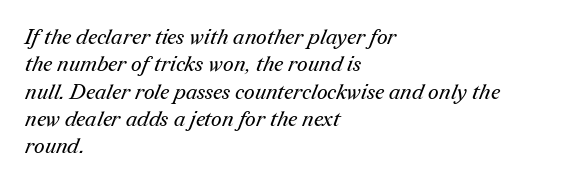
Is there much room between lines? A standard amount, neither cramped nor airy. You could call the tracking neutral — neither tight nor loose. The typesetter chose a ragged-right arrangement here. Only glyphs here, with clear space below each row. The weight would be labelled regular, book, light, or lighter still.
